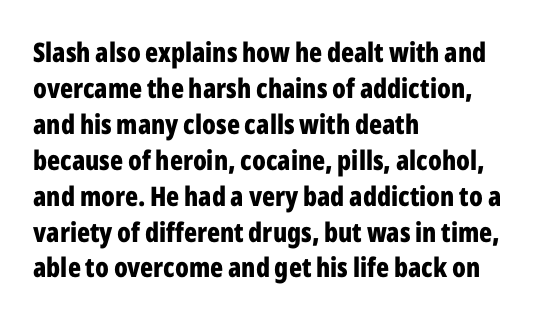
Q: Is the text bold? A: Yes.
Q: Is the text italic (slanted)? A: No, it is upright.
Q: Is the text underlined? A: No.
Q: How is the paragraph aligned? A: Left-aligned.
Q: Is the spacing between letters normal or unusually wide? A: Normal.
Q: Is the spacing between lines tight, normal or loose? A: Normal.
